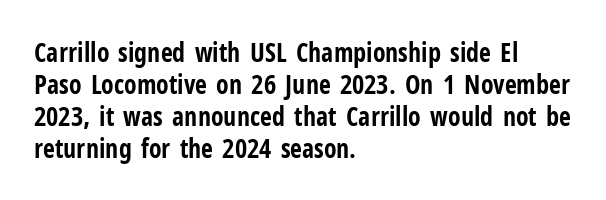
Alignment: flush left. A clean baseline with only descenders dipping below it. Vertical strokes here are truly vertical. Every letter is thick-stroked: bold, no question. A typesetter would call this zero additional tracking.
